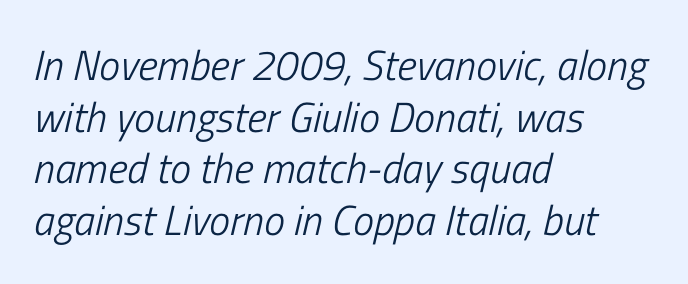
Each letter keeps its own natural width here, so spacing adapts to shape. The space directly below the letters is spotless. The gaps between neighbouring characters are ordinary and unremarkable. The passage shown is not bold in any degree.
